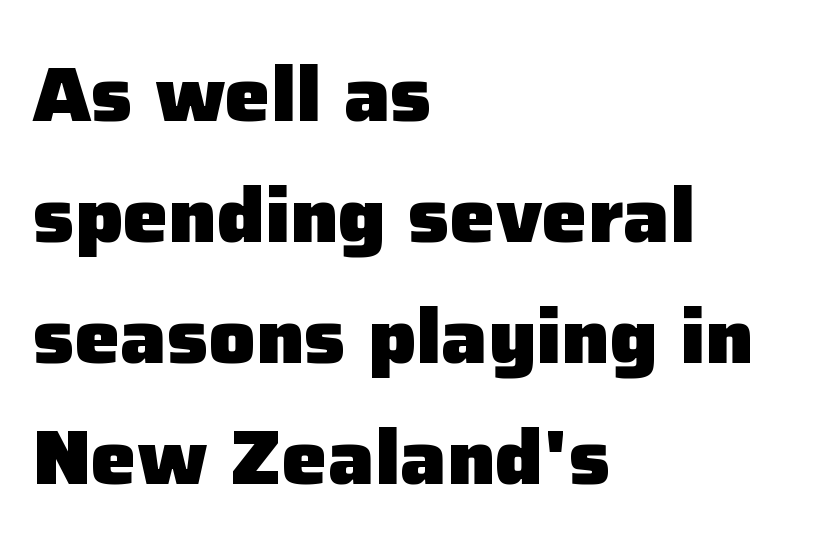
The specimen reads as upright at a glance. Vertically, the passage feels balanced, rows spaced as you'd expect. A classic flush-left, rag-right setting is used for this passage. How heavy is the stroke? Heavy — this is a bold.
